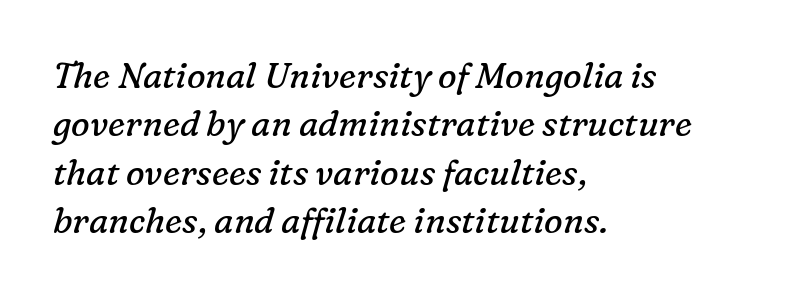
Q: Is the text bold? A: No.
Q: Is the text italic (slanted)? A: Yes, it leans right by about 16 degrees.
Q: Is the typeface a serif or a sans-serif typeface? A: Serif.
Q: Is the text underlined? A: No.
Q: How is the paragraph aligned? A: Left-aligned.
Q: Is the spacing between letters normal or unusually wide? A: Normal.
Q: Is the spacing between lines tight, normal or loose? A: Normal.
Q: Width (condensed, normal, or wide)? A: Normal.
Q: Stroke contrast? A: Low.
Q: x-height? A: Medium.
Q: Monospaced? A: No.
